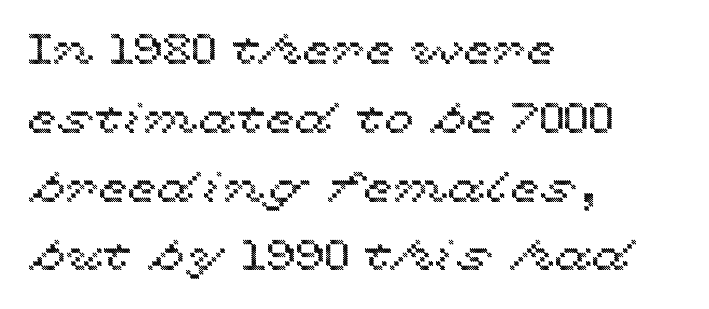
Think of a printed novel: that variable character pitch is what you see here. The text block is weighted toward the left margin, trailing off unevenly rightward. Each word holds together tightly as a unit, with standard inter-letter gaps. The string is rendered with underlining switched off. A typesetter would call this leading conventional body-copy spacing.
